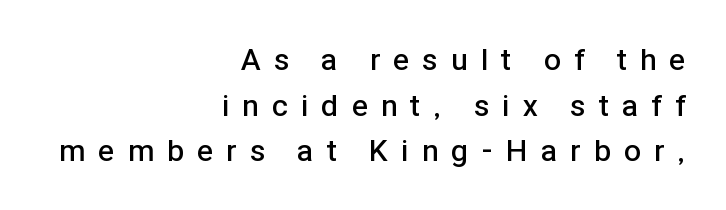
Q: Is the text bold? A: Semi-bold.
Q: Is the text italic (slanted)? A: No, it is upright.
Q: Is the typeface a serif or a sans-serif typeface? A: Sans-serif.
Q: Is the text underlined? A: No.
Q: How is the paragraph aligned? A: Right-aligned.
Q: Is the spacing between letters normal or unusually wide? A: Unusually wide.
Q: Is the spacing between lines tight, normal or loose? A: Normal.
Q: Width (condensed, normal, or wide)? A: Normal.
Q: Stroke contrast? A: Low.
Q: x-height? A: Medium.
Q: Monospaced? A: No.
